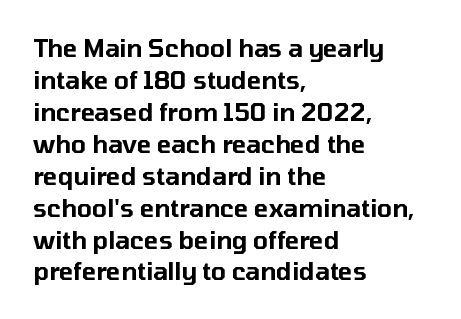
Q: Is the text italic (slanted)? A: No, it is upright.
Q: Is the text underlined? A: No.
Q: How is the paragraph aligned? A: Left-aligned.
Q: Is the spacing between letters normal or unusually wide? A: Normal.
Q: Is the spacing between lines tight, normal or loose? A: Normal.
